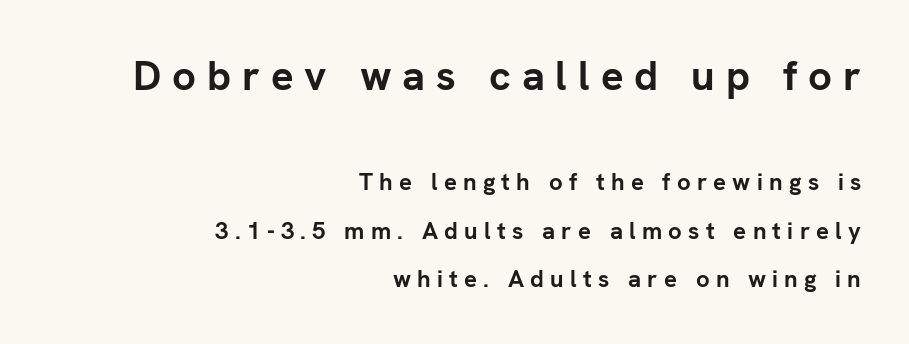
{"serif": "no", "italic": "no", "bold": "yes", "weight": "semibold", "width": "normal", "stroke_contrast": "low", "x_height": "medium", "monospaced": "no", "underline": "no", "align": "right", "line_spacing": "loose", "line_spacing_ratio": 2.02, "letter_spacing": "wide", "letter_spacing_em": 0.26, "larger_block": "first", "size_ratio": 1.75, "glyph_px": 42}
